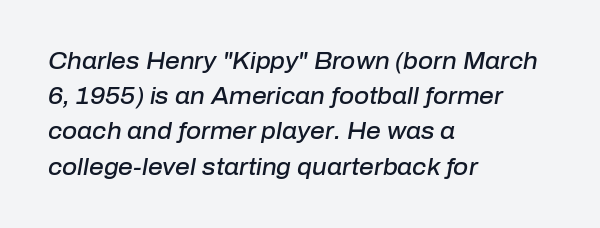
Between one letter and the next there's only the usual sliver of space. This rendering features lettering with no underline. Honestly, the row spacing looks completely unremarkable. Caption: multi-line text, flush left, ragged right. Emphasis-style slanted type is in use. Does the weight exceed regular? Yes, but only to semibold.
